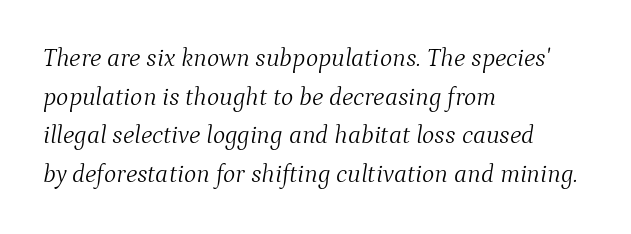
{"italic": "yes", "lean": "right", "slant_degrees": 9, "bold": "no", "underline": "no", "align": "left", "line_spacing": "normal", "line_spacing_ratio": 1.49, "letter_spacing": "normal", "letter_spacing_em": 0.0, "glyph_px": 26}
